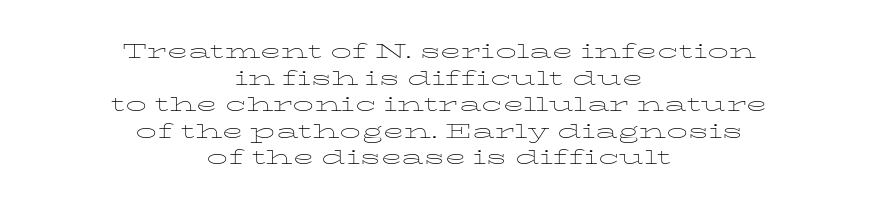
{"italic": "no", "bold": "no", "weight": "thin", "width": "wide", "stroke_contrast": "low", "x_height": "medium", "monospaced": "no", "underline": "no", "align": "center", "line_spacing": "tight", "line_spacing_ratio": 0.95, "letter_spacing": "normal", "letter_spacing_em": 0.0, "glyph_px": 28}
